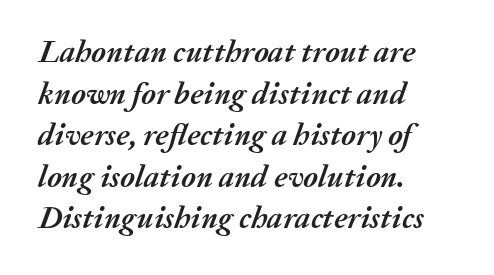
The image shows 31 px semibold type, italic (leaning right); set left-aligned, normal line spacing (1.34x), normal letter spacing, not underlined; medium stroke contrast and a medium x-height.
